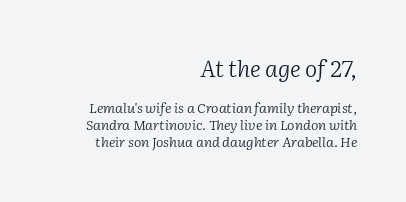
Q: Is the text bold? A: No.
Q: Is the text italic (slanted)? A: Yes, it leans right by about 2 degrees.
Q: Is the text underlined? A: No.
Q: How is the paragraph aligned? A: Right-aligned.
Q: Is the spacing between letters normal or unusually wide? A: Normal.
Q: Which block of text is set in a larger size, the first (top) or the second (bottom)? A: The first (top) one.
